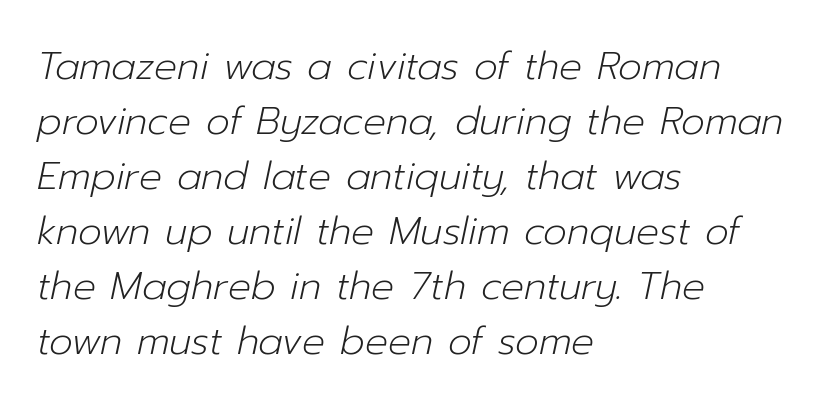
{"italic": "yes", "lean": "right", "slant_degrees": 12, "bold": "no", "weight": "light", "width": "normal", "stroke_contrast": "low", "x_height": "medium", "monospaced": "no", "underline": "no", "align": "left", "line_spacing": "normal", "line_spacing_ratio": 1.45, "letter_spacing": "normal", "letter_spacing_em": 0.0, "glyph_px": 38}
